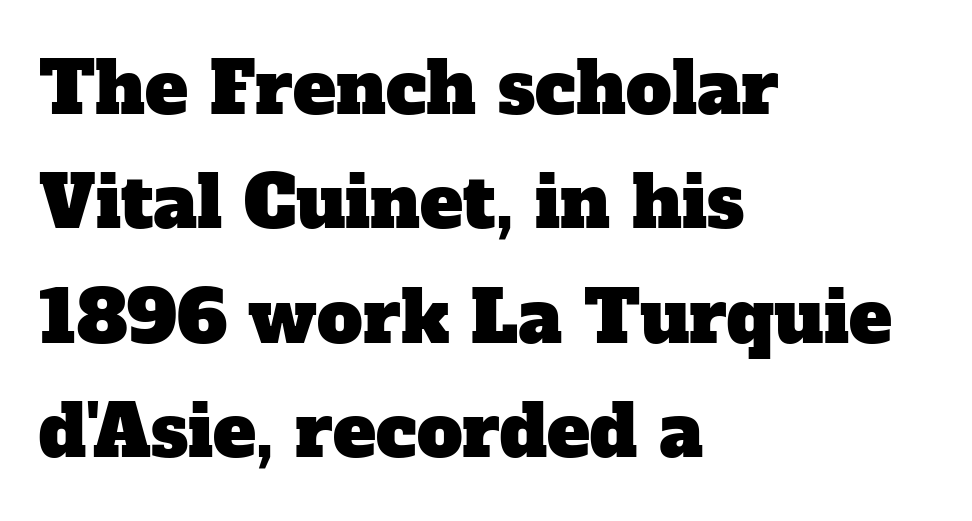
Q: Is the typeface a serif or a sans-serif typeface? A: Serif.
Q: Is the text underlined? A: No.
Q: How is the paragraph aligned? A: Left-aligned.
Q: Is the spacing between letters normal or unusually wide? A: Normal.
Q: Is the spacing between lines tight, normal or loose? A: Normal.
Q: Width (condensed, normal, or wide)? A: Normal.
Q: Stroke contrast? A: Low.
Q: x-height? A: Medium.
Q: Monospaced? A: No.
